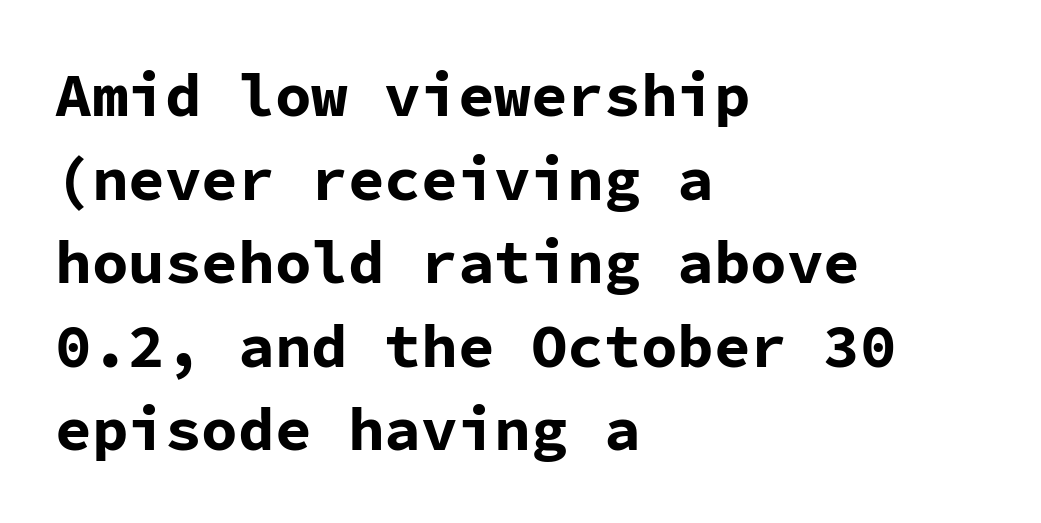
The words here are not underlined. How would I describe the line gaps? Plain and ordinary. Think of a typewriter: that constant character pitch is what you see here. The typeface chosen for these lines omits serifs.
